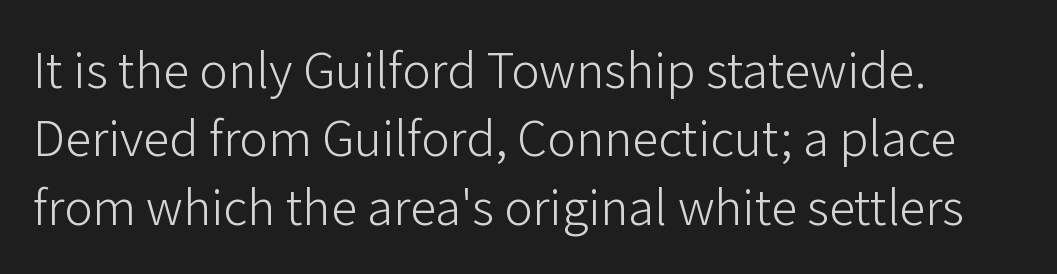
The image shows 53 px light sans-serif type, upright; set normal line spacing (1.29x), normal letter spacing, not underlined; low stroke contrast and a medium x-height.
